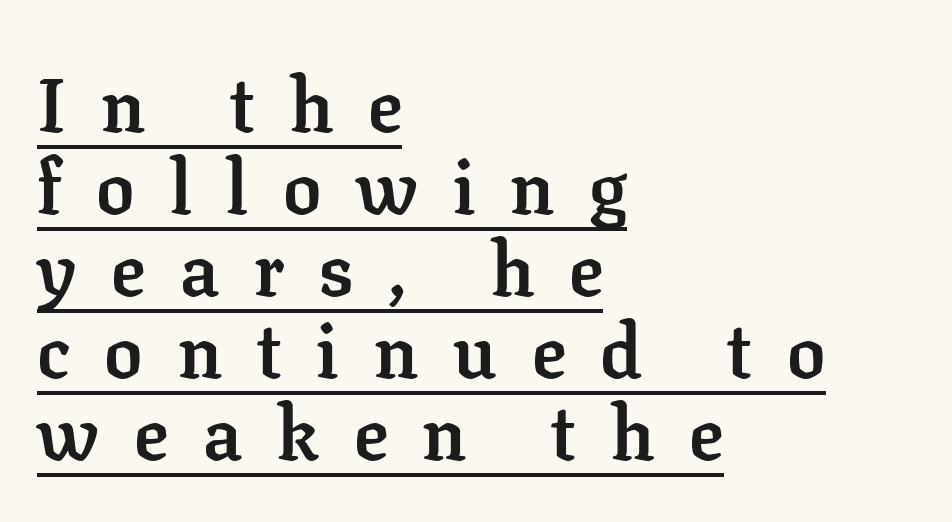
Q: Is the text bold? A: Yes.
Q: Is the text italic (slanted)? A: No, it is upright.
Q: Is the typeface a serif or a sans-serif typeface? A: Serif.
Q: Is the text underlined? A: Yes.
Q: How is the paragraph aligned? A: Left-aligned.
Q: Is the spacing between letters normal or unusually wide? A: Unusually wide.
Q: Is the spacing between lines tight, normal or loose? A: Tight.
Q: Width (condensed, normal, or wide)? A: Normal.
Q: Stroke contrast? A: Low.
Q: x-height? A: Medium.
Q: Monospaced? A: No.
